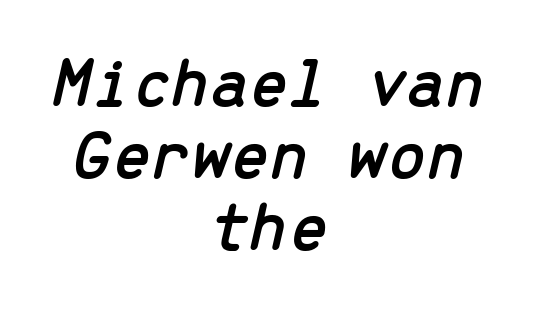
The image shows 70 px text type, italic (leaning right), monospaced; set centered, tight line spacing (1.03x), normal letter spacing, not underlined; low stroke contrast and a medium x-height.
